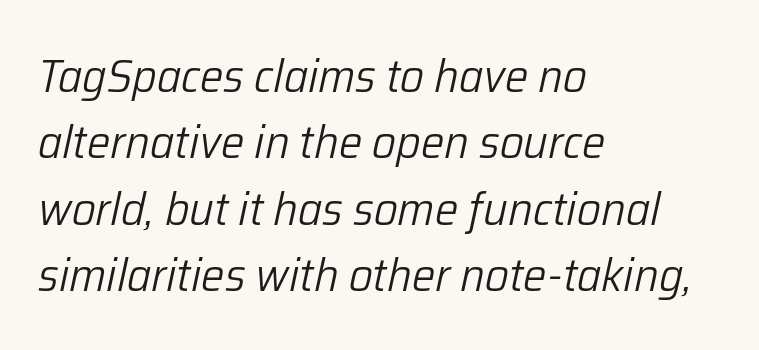
Q: Is the text bold? A: No.
Q: Is the text italic (slanted)? A: Yes, it leans right by about 12 degrees.
Q: Is the text underlined? A: No.
Q: How is the paragraph aligned? A: Left-aligned.
Q: Is the spacing between letters normal or unusually wide? A: Normal.
Q: Is the spacing between lines tight, normal or loose? A: Normal.
Q: Width (condensed, normal, or wide)? A: Normal.
Q: Stroke contrast? A: Low.
Q: x-height? A: Medium.
Q: Monospaced? A: No.
